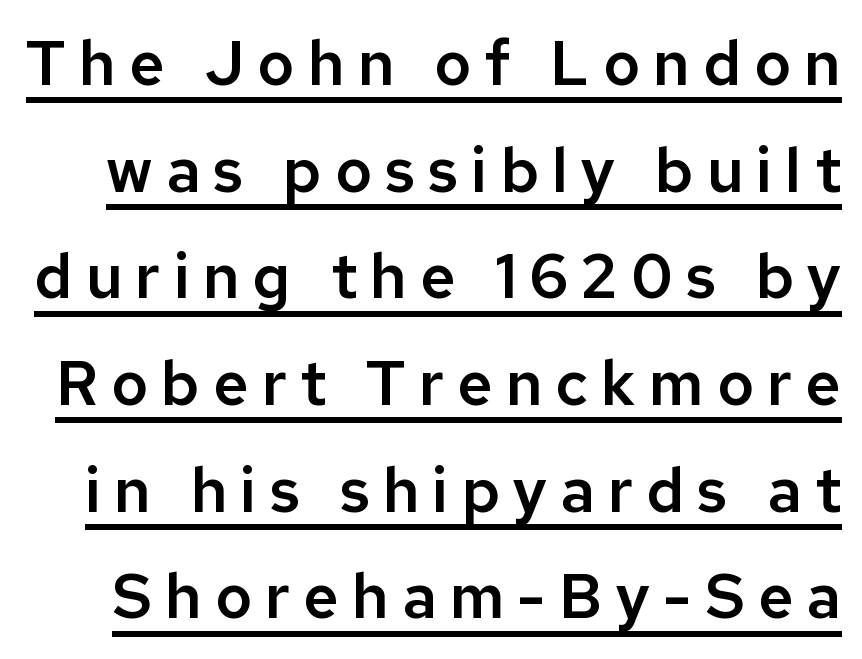
The string is rendered with underlining switched on. No feet cap the strokes, marking this as sans-serif type. You could not count columns in this text — the font is proportionally spaced. The tracking jumps out immediately: characters are airy and widely separated. Ascenders rise straight up at ninety degrees.
